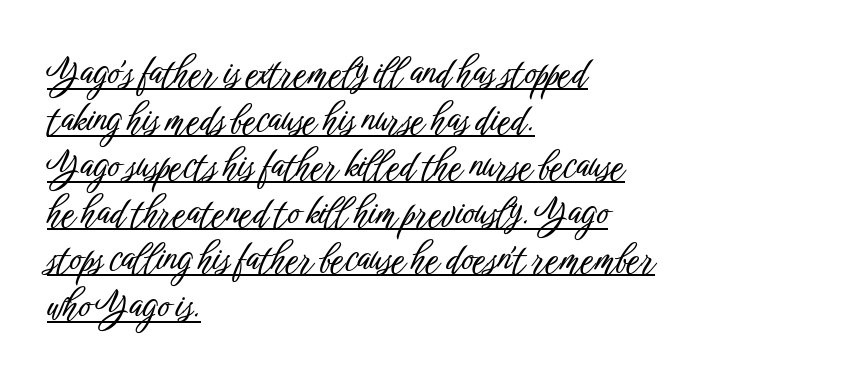
{"serif": "no", "width": "condensed", "stroke_contrast": "low", "x_height": "medium", "monospaced": "no", "underline": "yes", "align": "left", "line_spacing": "normal", "line_spacing_ratio": 1.26, "letter_spacing": "normal", "letter_spacing_em": 0.0, "glyph_px": 37}
